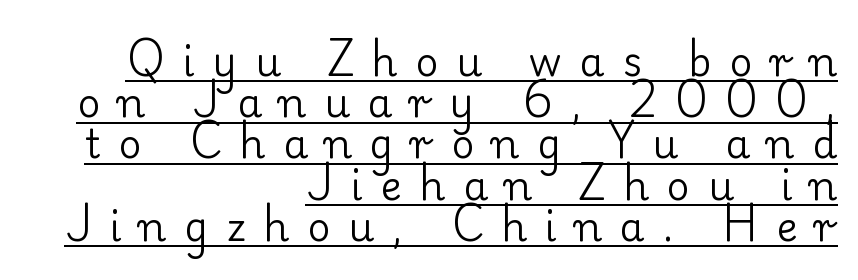
{"serif": "yes", "italic": "no", "bold": "no", "weight": "regular", "width": "normal", "stroke_contrast": "low", "x_height": "small", "monospaced": "no", "underline": "yes", "align": "right", "line_spacing": "tight", "line_spacing_ratio": 1.03, "letter_spacing": "wide", "letter_spacing_em": 0.44, "glyph_px": 40}
